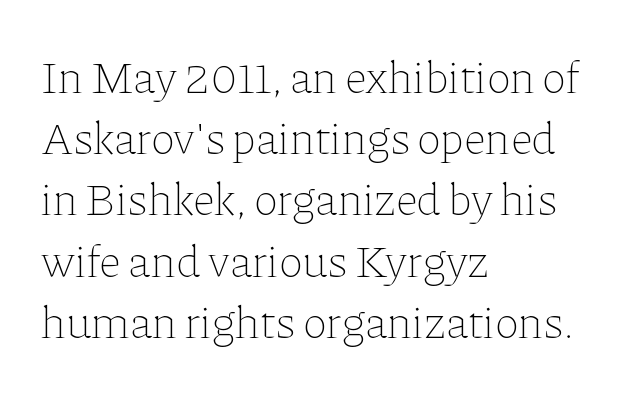
{"italic": "no", "bold": "no", "weight": "thin", "width": "normal", "stroke_contrast": "low", "x_height": "medium", "monospaced": "no", "underline": "no", "align": "left", "line_spacing": "normal", "line_spacing_ratio": 1.33, "letter_spacing": "normal", "letter_spacing_em": 0.0, "glyph_px": 46}
